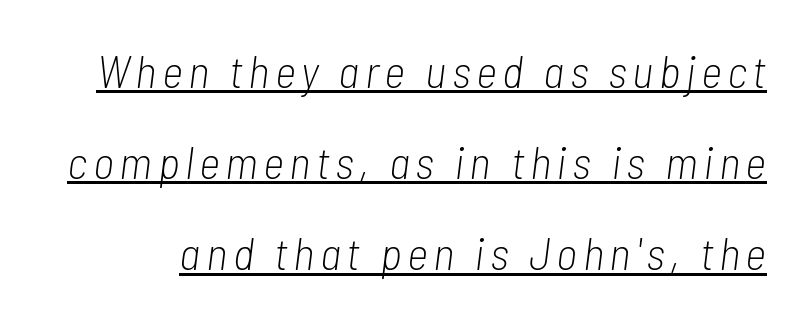
{"italic": "yes", "lean": "right", "slant_degrees": 7, "bold": "no", "weight": "light", "width": "condensed", "stroke_contrast": "low", "x_height": "medium", "monospaced": "no", "underline": "yes", "line_spacing": "loose", "line_spacing_ratio": 1.98, "glyph_px": 46}
